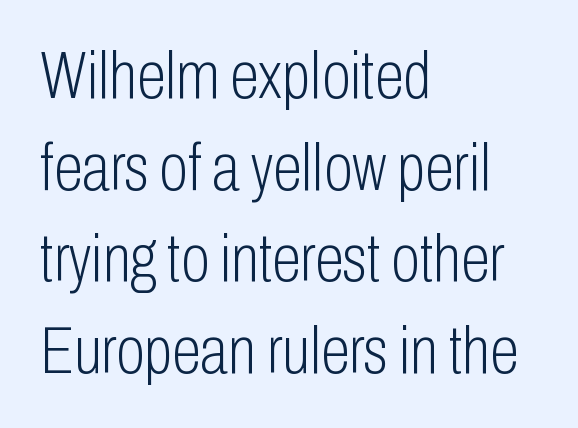
Q: Is the text bold? A: No.
Q: Is the text italic (slanted)? A: No, it is upright.
Q: Is the typeface a serif or a sans-serif typeface? A: Sans-serif.
Q: Is the text underlined? A: No.
Q: How is the paragraph aligned? A: Left-aligned.
Q: Is the spacing between letters normal or unusually wide? A: Normal.
Q: Is the spacing between lines tight, normal or loose? A: Normal.
Q: Width (condensed, normal, or wide)? A: Condensed.
Q: Stroke contrast? A: Low.
Q: x-height? A: Medium.
Q: Monospaced? A: No.
